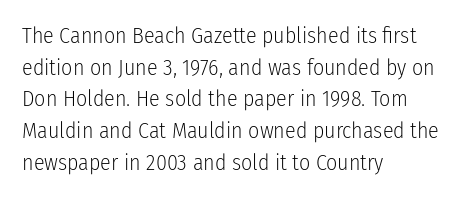
Q: Is the text bold? A: No.
Q: Is the text italic (slanted)? A: No, it is upright.
Q: Is the text underlined? A: No.
Q: How is the paragraph aligned? A: Left-aligned.
Q: Is the spacing between letters normal or unusually wide? A: Normal.
Q: Is the spacing between lines tight, normal or loose? A: Normal.
